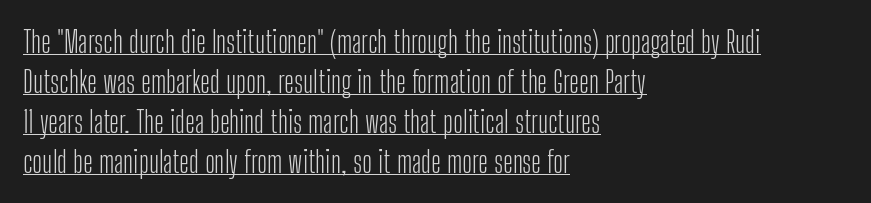
{"serif": "no", "italic": "no", "bold": "no", "weight": "light", "width": "condensed", "stroke_contrast": "low", "x_height": "medium", "monospaced": "no", "underline": "yes", "align": "left", "line_spacing": "normal", "line_spacing_ratio": 1.33, "letter_spacing": "normal", "letter_spacing_em": 0.0, "glyph_px": 30}
